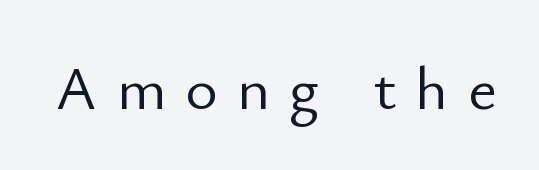
{"serif": "no", "italic": "no", "bold": "no", "weight": "light", "width": "normal", "stroke_contrast": "low", "x_height": "small", "monospaced": "no", "underline": "no", "letter_spacing": "wide", "letter_spacing_em": 0.31, "glyph_px": 62}
